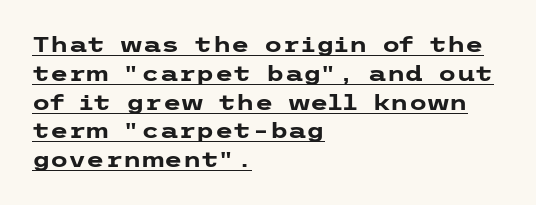
Does the leading feel generous? No, just average. The face used here has the dense, thick strokes of a bold. The rendering keeps characters at their native spacing. Characters remain perfectly vertical along every line. The passage is arranged the way most books set body copy — flush left.
